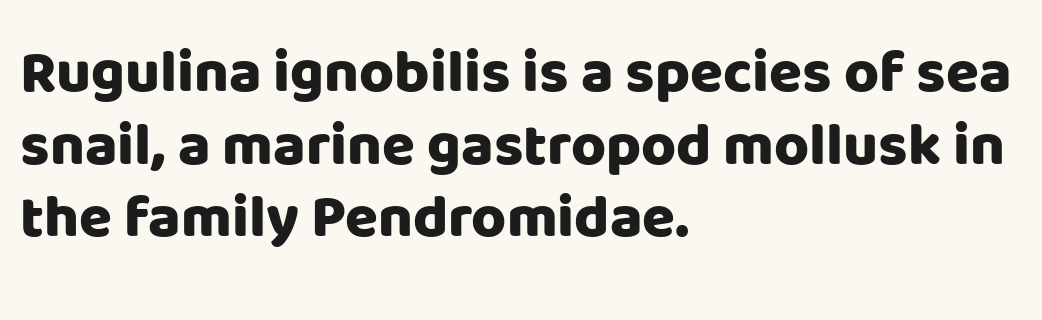
{"serif": "no", "italic": "no", "bold": "yes", "weight": "heavy", "width": "normal", "stroke_contrast": "low", "x_height": "large", "monospaced": "no", "underline": "no", "align": "left", "line_spacing_ratio": 1.21, "letter_spacing": "normal", "letter_spacing_em": 0.0, "glyph_px": 60}
